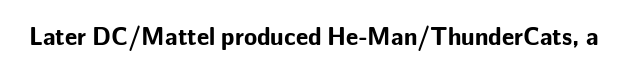
Q: Is the text bold? A: Yes.
Q: Is the text italic (slanted)? A: No, it is upright.
Q: Is the text underlined? A: No.
Q: Is the spacing between letters normal or unusually wide? A: Normal.
